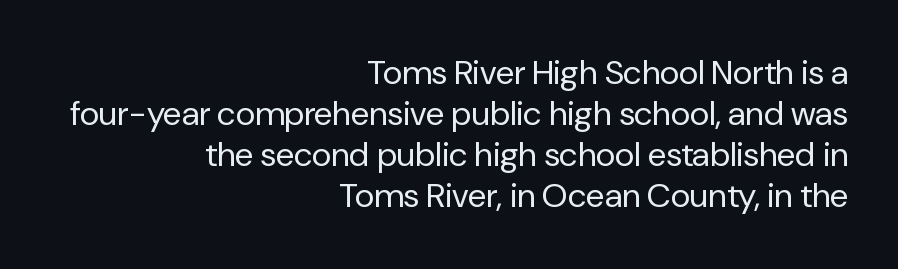
The letters carry no serifs — their stems end cleanly without finishing strokes. The baseline area is clear. Caption: standard tracking, unaltered. One-word summary of the alignment: right. Looks like regular typesetting: each glyph gets only the width it needs. Caption: face not bold, strokes unweighted.
